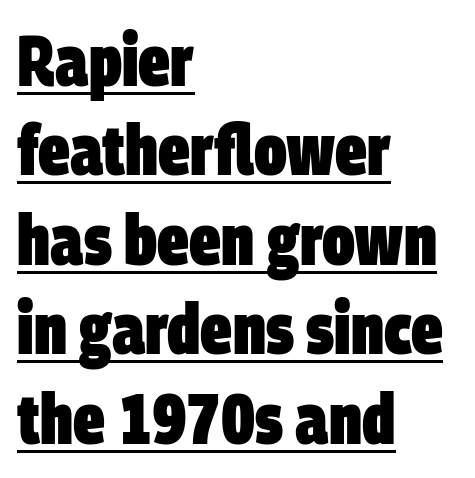
{"serif": "no", "bold": "yes", "weight": "heavy", "width": "condensed", "stroke_contrast": "low", "x_height": "large", "monospaced": "no", "underline": "yes", "align": "left", "line_spacing": "normal", "line_spacing_ratio": 1.26, "letter_spacing": "normal", "letter_spacing_em": 0.0, "glyph_px": 71}
